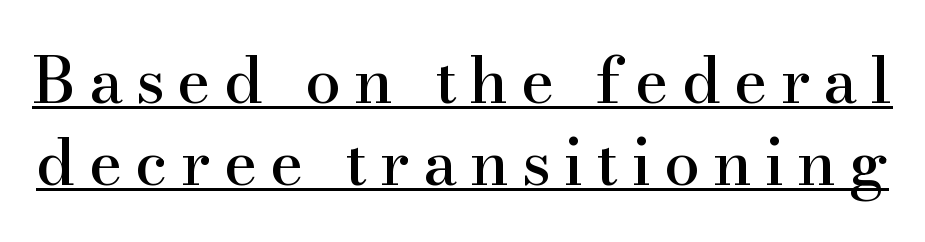
The glyphs are accompanied by a horizontal stroke just below them. The passage shown has open, widely tracked lettering throughout. The passage shown is typed in a proportional face where columns would drift. Regarding leading, the lines here are spaced in the standard way. Do the letters lean? They stand straight. Regarding serifs, this sample has them.
